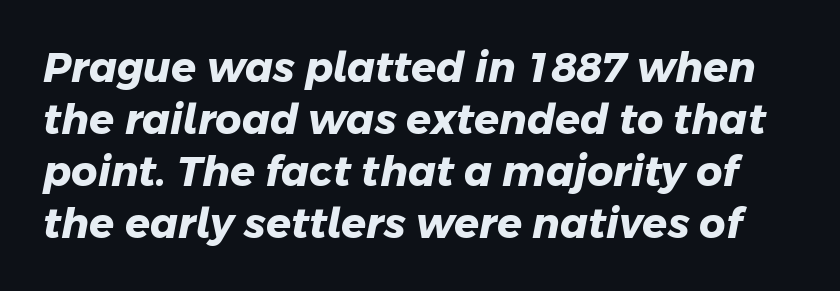
The image shows 41 px heavy sans-serif type; set normal line spacing (1.27x), normal letter spacing, not underlined; low stroke contrast and a medium x-height.
